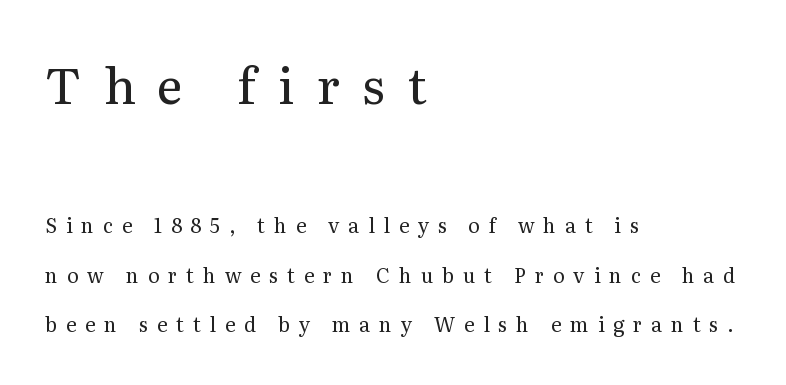
Q: Is the text bold? A: No.
Q: Is the text italic (slanted)? A: No, it is upright.
Q: Is the typeface a serif or a sans-serif typeface? A: Serif.
Q: Is the text underlined? A: No.
Q: How is the paragraph aligned? A: Left-aligned.
Q: Is the spacing between letters normal or unusually wide? A: Unusually wide.
Q: Is the spacing between lines tight, normal or loose? A: Loose.
Q: Which block of text is set in a larger size, the first (top) or the second (bottom)? A: The first (top) one.
Q: Width (condensed, normal, or wide)? A: Normal.
Q: Stroke contrast? A: Medium.
Q: x-height? A: Medium.
Q: Monospaced? A: No.
